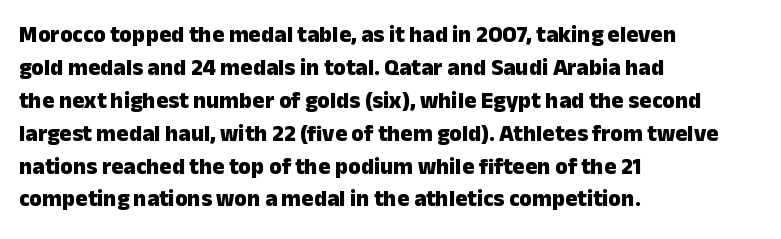
{"italic": "no", "bold": "yes", "underline": "no", "align": "left", "line_spacing": "normal", "line_spacing_ratio": 1.43, "letter_spacing": "normal", "letter_spacing_em": 0.0, "glyph_px": 23}
